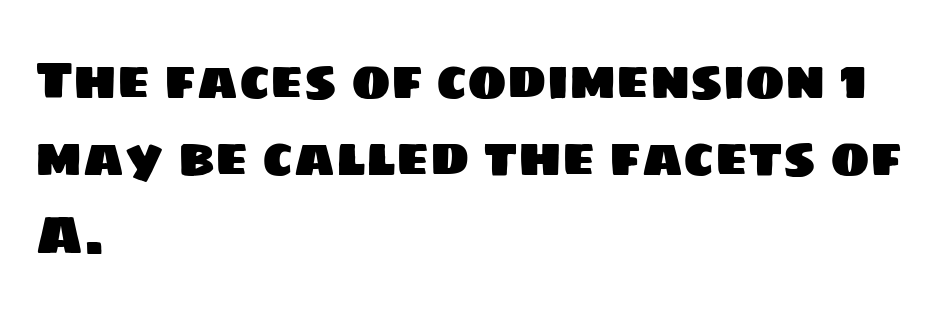
Q: Is the typeface a serif or a sans-serif typeface? A: Sans-serif.
Q: Is the text underlined? A: No.
Q: How is the paragraph aligned? A: Left-aligned.
Q: Is the spacing between letters normal or unusually wide? A: Normal.
Q: Is the spacing between lines tight, normal or loose? A: Normal.
Q: Width (condensed, normal, or wide)? A: Normal.
Q: Stroke contrast? A: Low.
Q: x-height? A: Large.
Q: Monospaced? A: No.
